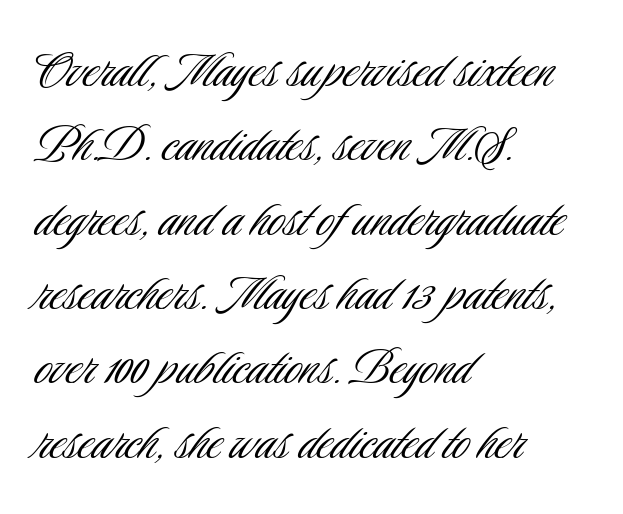
The image shows 59 px light, condensed sans-serif type; set left-aligned, normal line spacing (1.26x), normal letter spacing, not underlined; low stroke contrast and a small x-height.
